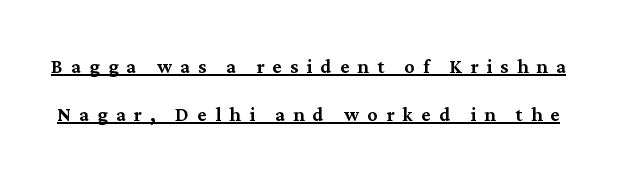
The image shows 25 px text type, upright; set loose line spacing (1.92x), unusually wide letter spacing (+0.33 em), underlined.
